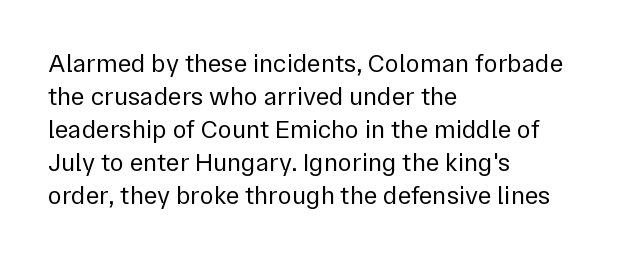
When letters stand straight like this, we call the style roman or upright. These lines sit exactly where default settings would place them. Students, note that the glyphs here touch the page at normal intervals. The passage shown is not bold in any degree. In CSS terms this would be text-align: left. Underlining? Definitely not there.
